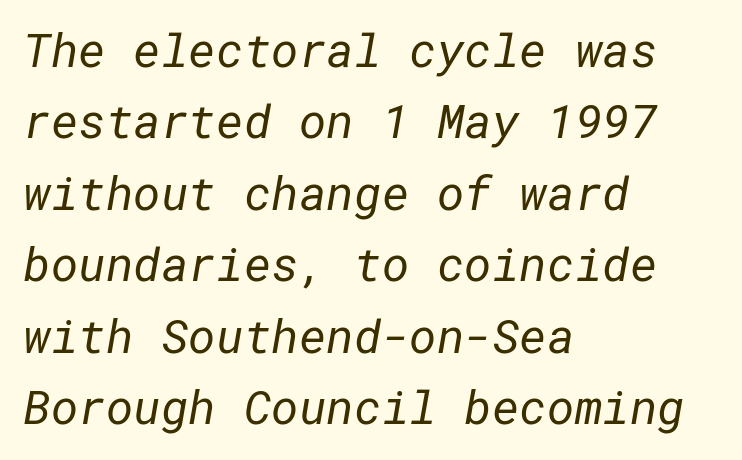
{"serif": "no", "bold": "no", "weight": "regular", "width": "normal", "stroke_contrast": "low", "x_height": "medium", "underline": "no", "align": "left", "line_spacing": "normal", "line_spacing_ratio": 1.52, "letter_spacing": "normal", "letter_spacing_em": 0.0, "glyph_px": 47}
